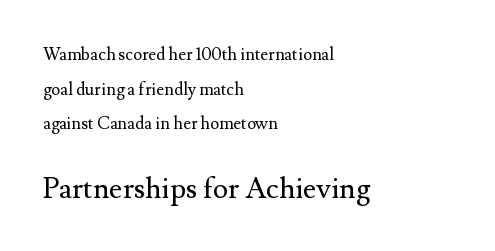
The image shows 29 px regular-weight serif type, upright; set left-aligned, loose line spacing (2.03x), normal letter spacing, not underlined; the second (bottom) block is 1.71x larger; medium stroke contrast and a small x-height.
